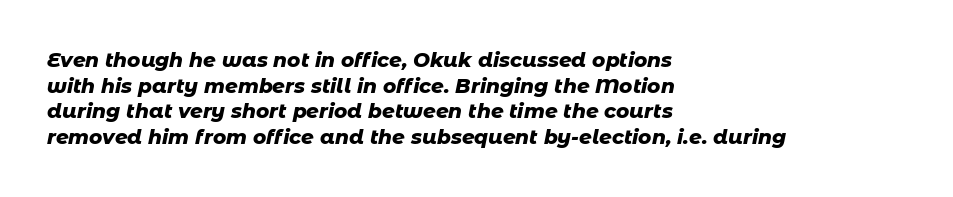
{"italic": "yes", "lean": "right", "slant_degrees": 11, "bold": "yes", "underline": "no", "align": "left", "line_spacing": "normal", "line_spacing_ratio": 1.28, "letter_spacing": "normal", "letter_spacing_em": 0.0, "glyph_px": 20}
